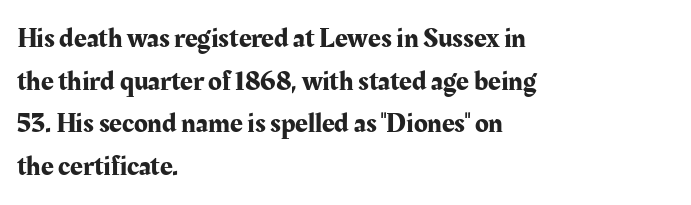
{"serif": "yes", "italic": "no", "width": "normal", "stroke_contrast": "medium", "x_height": "medium", "monospaced": "no", "underline": "no", "align": "left", "line_spacing": "normal", "line_spacing_ratio": 1.52, "letter_spacing": "normal", "letter_spacing_em": 0.0, "glyph_px": 28}
